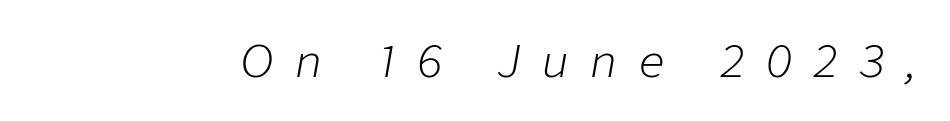
Q: Is the text bold? A: No.
Q: Is the text italic (slanted)? A: Yes, it leans right by about 9 degrees.
Q: Is the text underlined? A: No.
Q: Is the spacing between letters normal or unusually wide? A: Unusually wide.
Q: Width (condensed, normal, or wide)? A: Normal.
Q: Stroke contrast? A: Low.
Q: x-height? A: Medium.
Q: Monospaced? A: No.
